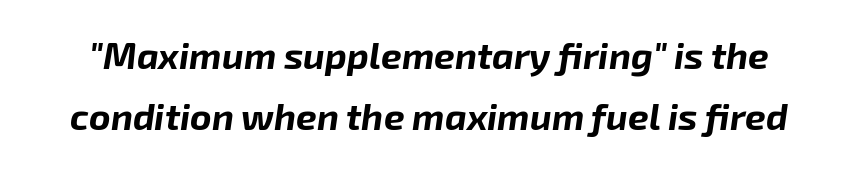
Beneath every word, the page is bare. These lines sit exactly where default settings would place them. Do the characters align in a grid? No, the font is proportional. Italic? Definitely — the glyphs are oblique. How are the letters spaced? Ordinarily, with no added tracking.
